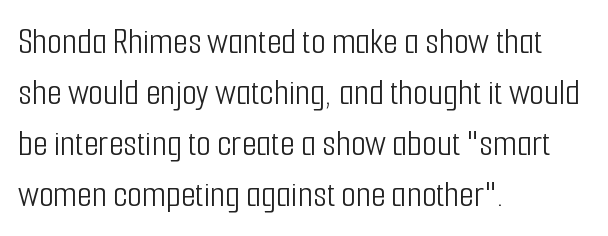
No italicization has been applied; the sample stays upright. Are there feet on the stems? There aren't — it's a sans. Just letters on the line, the space beneath them empty. Do the characters align in a grid? No, the font is proportional.
